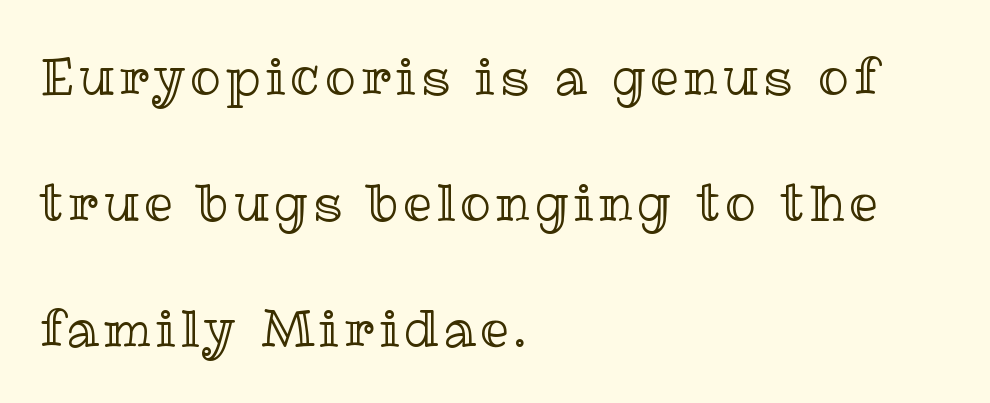
Q: Is the text italic (slanted)? A: No, it is upright.
Q: Is the text underlined? A: No.
Q: How is the paragraph aligned? A: Left-aligned.
Q: Is the spacing between lines tight, normal or loose? A: Loose.
Q: Width (condensed, normal, or wide)? A: Normal.
Q: x-height? A: Medium.
Q: Monospaced? A: No.
